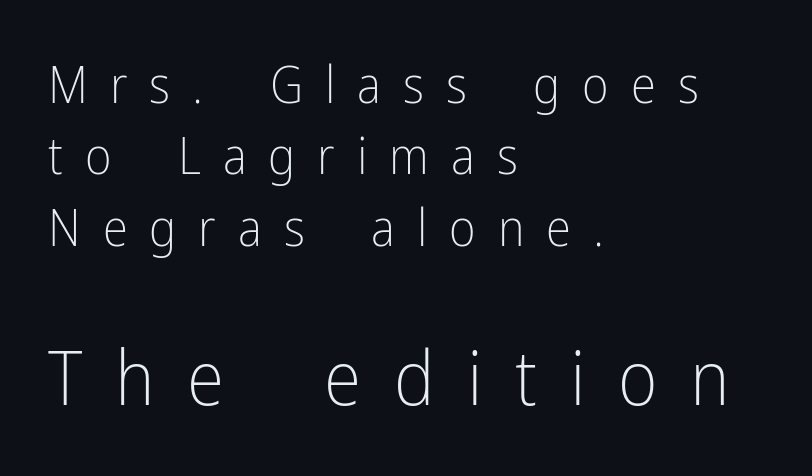
Whoever set this made the second block the dominant, larger element. This sample is left-justified, so line endings fall wherever the words run out. Character widths vary here, with narrow letters taking less room than wide ones. Unlike a traditional serif, this face leaves its strokes unadorned. No heavy texture on the line: the type isn't bold.
